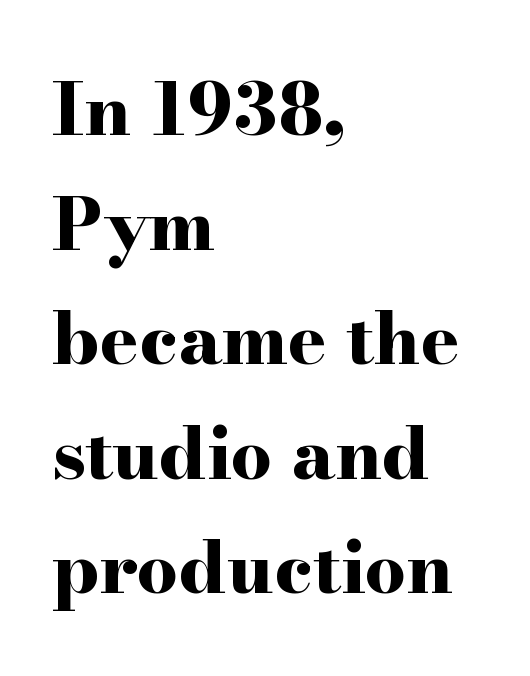
The image shows 73 px bold, wide serif type, upright; set left-aligned, normal line spacing (1.57x), normal letter spacing, not underlined; high stroke contrast and a small x-height.
